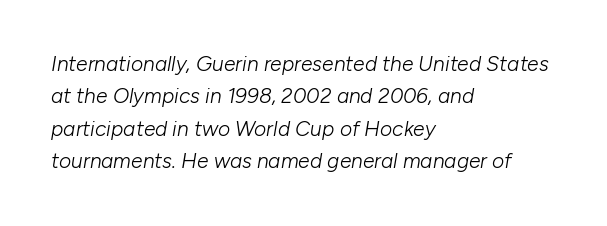
Q: Is the text bold? A: No.
Q: Is the text italic (slanted)? A: Yes, it leans right by about 10 degrees.
Q: Is the text underlined? A: No.
Q: How is the paragraph aligned? A: Left-aligned.
Q: Is the spacing between letters normal or unusually wide? A: Normal.
Q: Is the spacing between lines tight, normal or loose? A: Normal.
